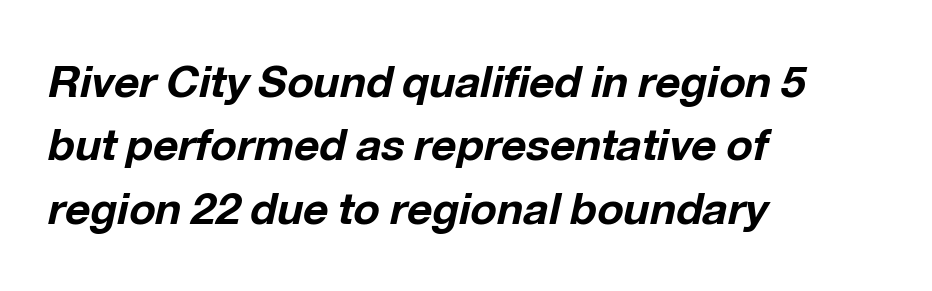
Short and long lines alike share a common starting point at left. These lines carry a lot of weight — the face is fully bold. The lettering tilts uniformly, giving the passage an italic look. Rows of type keep a routine distance in the vertical direction. Looks like regular typesetting: each glyph gets only the width it needs.
